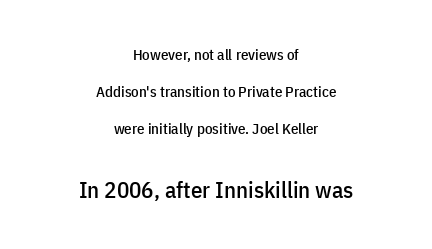
{"italic": "no", "underline": "no", "align": "center", "line_spacing": "loose", "line_spacing_ratio": 2.47, "letter_spacing": "normal", "letter_spacing_em": 0.0, "larger_block": "second", "size_ratio": 1.53, "glyph_px": 23}
